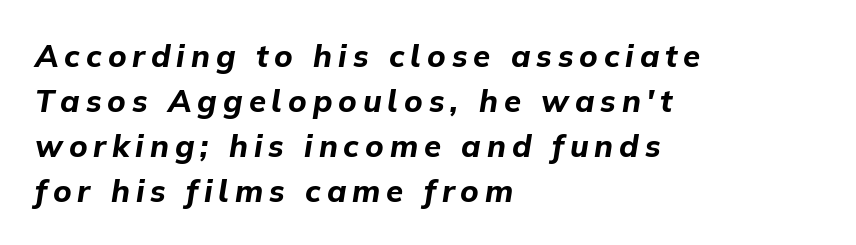
The image shows 31 px bold type, italic (leaning right); set left-aligned, normal line spacing (1.45x), not underlined; low stroke contrast and a medium x-height.
